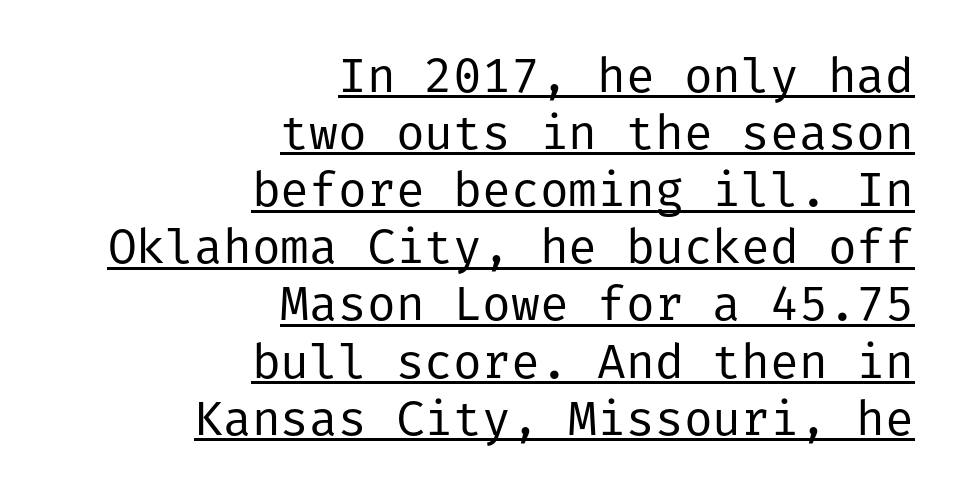
Q: Is the text bold? A: No.
Q: Is the text italic (slanted)? A: No, it is upright.
Q: Is the typeface a serif or a sans-serif typeface? A: Sans-serif.
Q: Is the text underlined? A: Yes.
Q: How is the paragraph aligned? A: Right-aligned.
Q: Is the spacing between letters normal or unusually wide? A: Normal.
Q: Width (condensed, normal, or wide)? A: Normal.
Q: Stroke contrast? A: Low.
Q: x-height? A: Medium.
